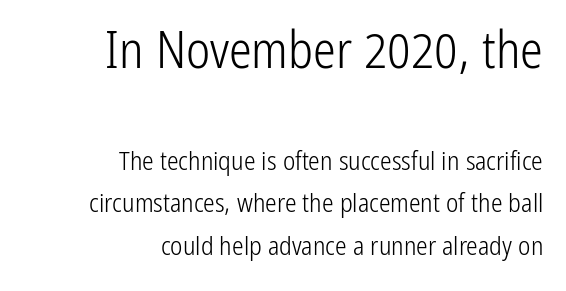
{"serif": "no", "italic": "no", "bold": "no", "weight": "light", "width": "condensed", "stroke_contrast": "low", "x_height": "medium", "monospaced": "no", "underline": "no", "align": "right", "line_spacing": "normal", "line_spacing_ratio": 1.63, "letter_spacing": "normal", "letter_spacing_em": 0.0, "larger_block": "first", "size_ratio": 1.96, "glyph_px": 51}
